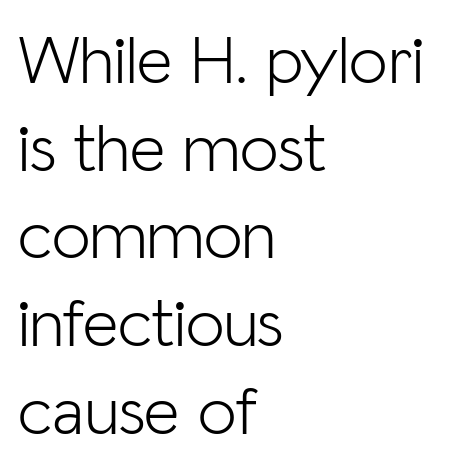
The image shows 69 px light sans-serif type, upright; set left-aligned, normal line spacing (1.27x), normal letter spacing, not underlined; low stroke contrast and a medium x-height.
